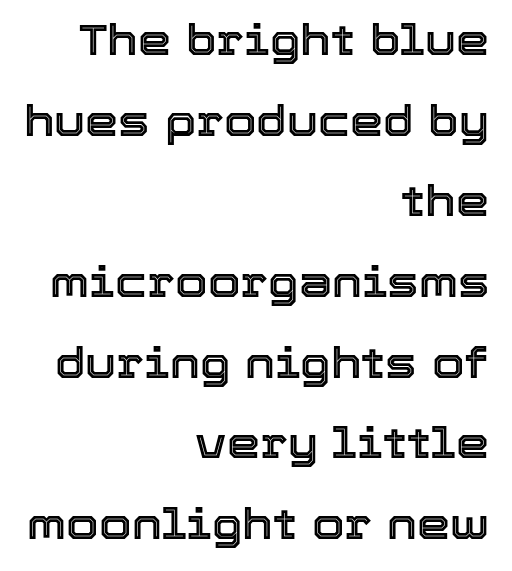
The image shows 42 px text type, upright; set right-aligned, loose line spacing (1.92x), normal letter spacing, not underlined; a medium x-height.
